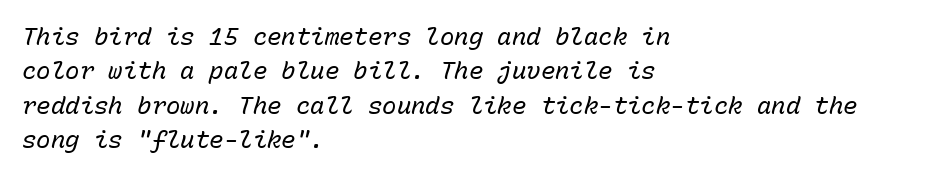
Q: Is the text bold? A: No.
Q: Is the text italic (slanted)? A: Yes, it leans right by about 15 degrees.
Q: Is the text underlined? A: No.
Q: How is the paragraph aligned? A: Left-aligned.
Q: Is the spacing between letters normal or unusually wide? A: Normal.
Q: Is the spacing between lines tight, normal or loose? A: Normal.
